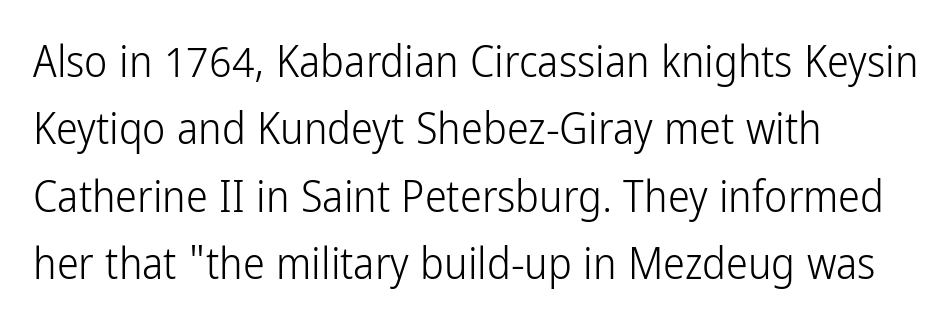
{"serif": "no", "italic": "no", "bold": "no", "weight": "light", "width": "condensed", "stroke_contrast": "low", "x_height": "medium", "monospaced": "no", "underline": "no", "align": "left", "line_spacing": "normal", "line_spacing_ratio": 1.53, "letter_spacing": "normal", "letter_spacing_em": 0.0, "glyph_px": 44}
